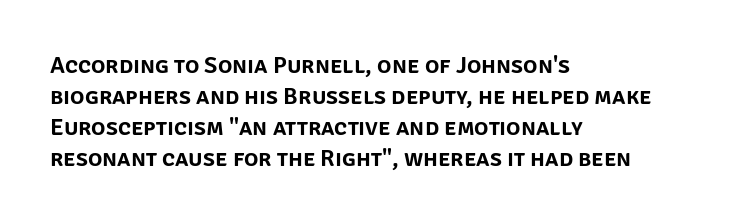
Q: Is the text italic (slanted)? A: No, it is upright.
Q: Is the text underlined? A: No.
Q: How is the paragraph aligned? A: Left-aligned.
Q: Is the spacing between letters normal or unusually wide? A: Normal.
Q: Is the spacing between lines tight, normal or loose? A: Normal.
